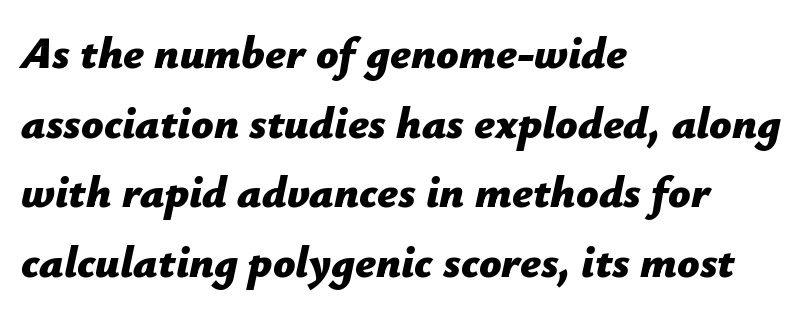
Q: Is the text bold? A: Yes.
Q: Is the text italic (slanted)? A: Yes, it leans right by about 12 degrees.
Q: Is the text underlined? A: No.
Q: How is the paragraph aligned? A: Left-aligned.
Q: Is the spacing between letters normal or unusually wide? A: Normal.
Q: Is the spacing between lines tight, normal or loose? A: Normal.
Q: Width (condensed, normal, or wide)? A: Normal.
Q: Stroke contrast? A: Low.
Q: x-height? A: Medium.
Q: Monospaced? A: No.
